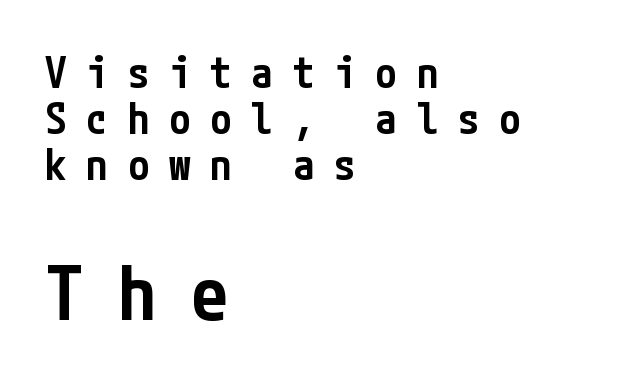
The image shows 76 px semibold, condensed sans-serif type, upright; set left-aligned, tight line spacing (1.07x), unusually wide letter spacing (+0.46 em), not underlined; the second (bottom) block is 1.77x larger; low stroke contrast and a medium x-height.
